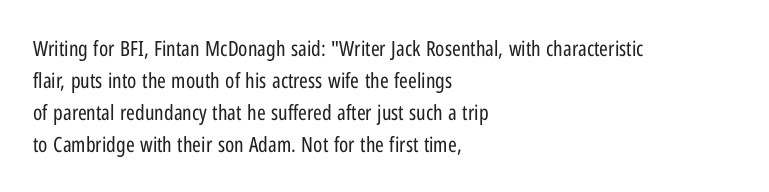
The image shows 21 px text type, upright; set left-aligned, normal line spacing (1.52x), normal letter spacing, not underlined.
